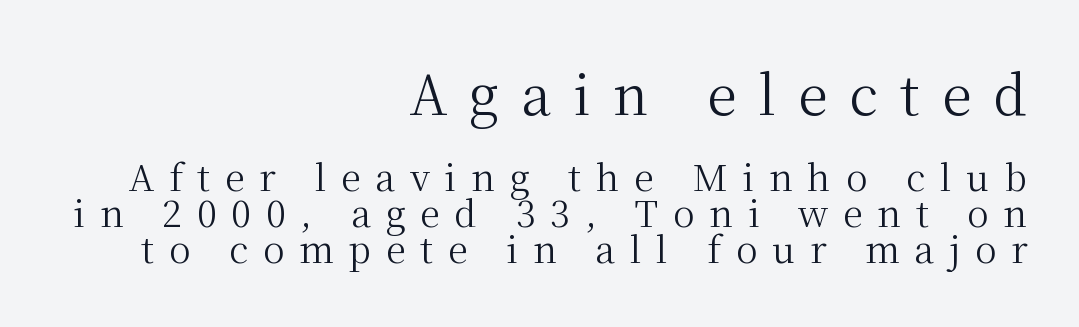
The image shows 54 px regular-weight serif type, upright; set right-aligned, tight line spacing (1.0x), unusually wide letter spacing (+0.41 em), not underlined; the first (top) block is 1.5x larger; medium stroke contrast and a medium x-height.
